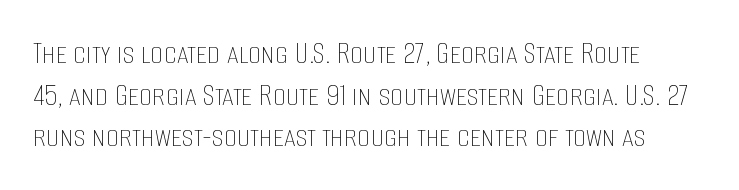
Q: Is the text bold? A: No.
Q: Is the text italic (slanted)? A: No, it is upright.
Q: Is the text underlined? A: No.
Q: Is the spacing between letters normal or unusually wide? A: Normal.
Q: Is the spacing between lines tight, normal or loose? A: Normal.
Q: Width (condensed, normal, or wide)? A: Condensed.
Q: Stroke contrast? A: Low.
Q: x-height? A: Large.
Q: Monospaced? A: No.
